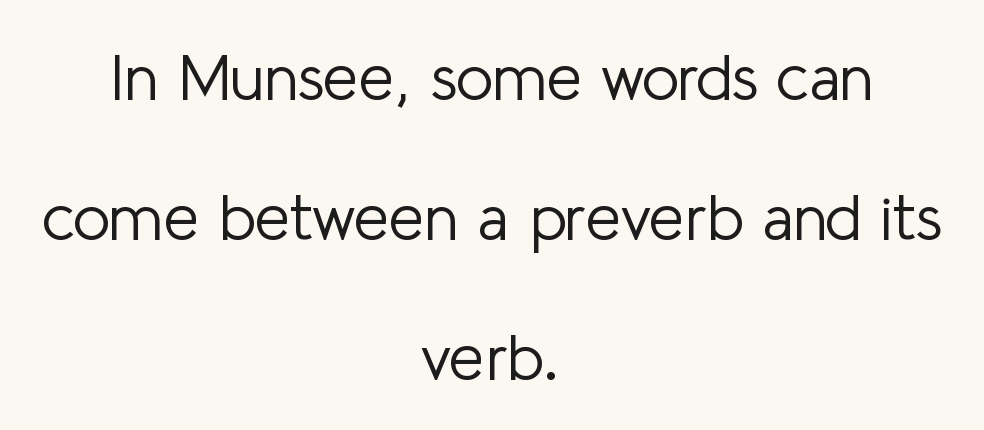
The lines in this sample share a center point and differ in where they start and stop. Italic? Not at all — the glyphs are vertical. Reading down the column, the eye jumps a long way to each next line. Weight: not bold — regular or lighter. Underline: absent.
